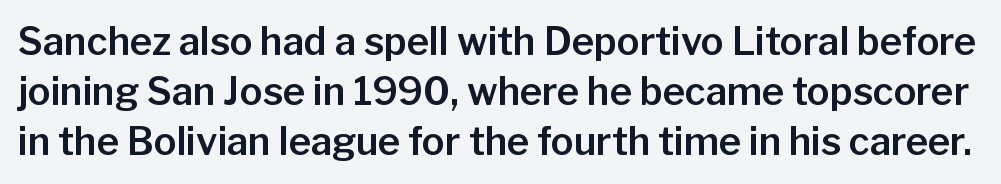
The image shows 38 px sans-serif type, upright; set normal line spacing (1.32x), normal letter spacing, not underlined; low stroke contrast and a medium x-height.
